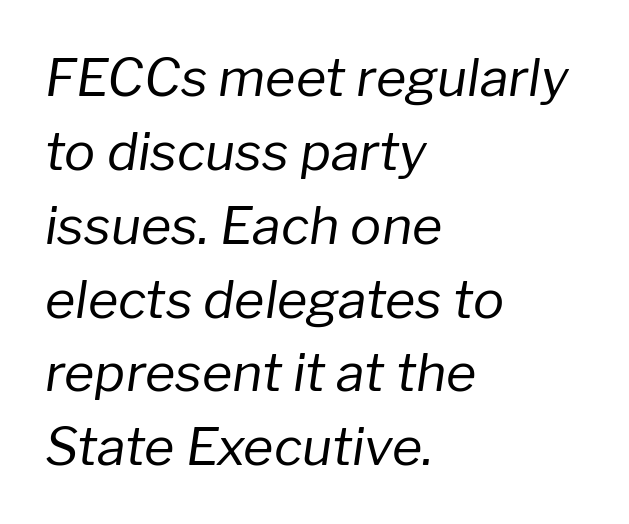
Q: Is the text bold? A: No.
Q: Is the text italic (slanted)? A: Yes, it leans right by about 8 degrees.
Q: Is the text underlined? A: No.
Q: How is the paragraph aligned? A: Left-aligned.
Q: Is the spacing between letters normal or unusually wide? A: Normal.
Q: Is the spacing between lines tight, normal or loose? A: Normal.
Q: Width (condensed, normal, or wide)? A: Normal.
Q: Stroke contrast? A: Low.
Q: x-height? A: Medium.
Q: Monospaced? A: No.
